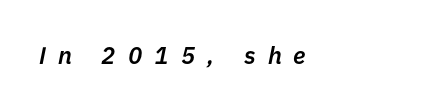
The glyphs look as if they've been sheared to an angle. The tracking reads as deliberately expanded to a designer's eye. A somewhat darkened texture: the type is semibold rather than bold. This rendering features lettering with no underline.
